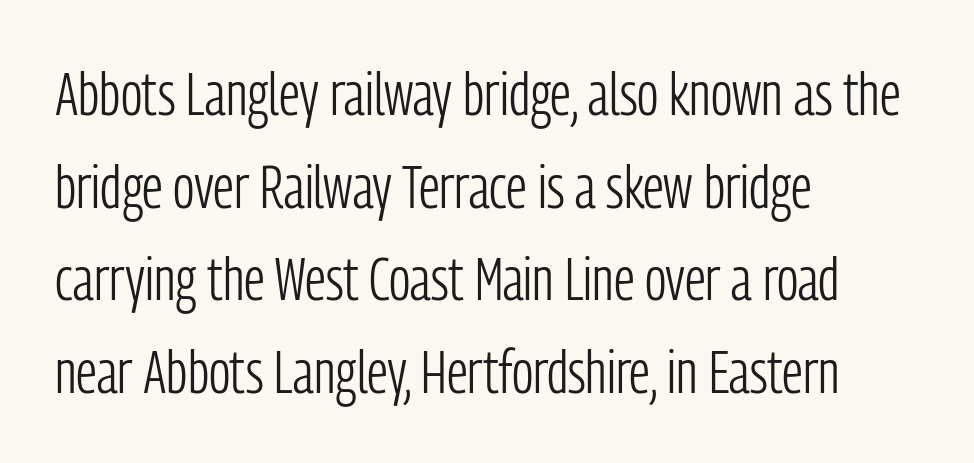
{"serif": "no", "italic": "no", "bold": "no", "weight": "light", "width": "condensed", "stroke_contrast": "low", "x_height": "medium", "monospaced": "no", "underline": "no", "align": "left", "line_spacing": "normal", "line_spacing_ratio": 1.52, "letter_spacing": "normal", "letter_spacing_em": 0.0, "glyph_px": 61}
